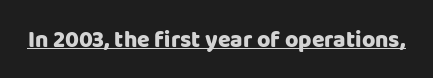
Heavy, bold letterforms. A rule runs beneath these lines of type. The type is set solid horizontally, with unmodified tracking. The lettering stays uniformly vertical, giving the passage a roman look.
